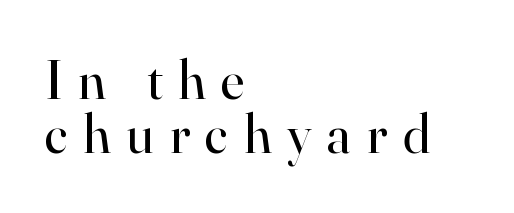
Q: Is the text bold? A: No.
Q: Is the text italic (slanted)? A: No, it is upright.
Q: Is the typeface a serif or a sans-serif typeface? A: Serif.
Q: Is the text underlined? A: No.
Q: How is the paragraph aligned? A: Left-aligned.
Q: Is the spacing between letters normal or unusually wide? A: Unusually wide.
Q: Is the spacing between lines tight, normal or loose? A: Tight.
Q: Width (condensed, normal, or wide)? A: Normal.
Q: Stroke contrast? A: High.
Q: x-height? A: Small.
Q: Monospaced? A: No.
